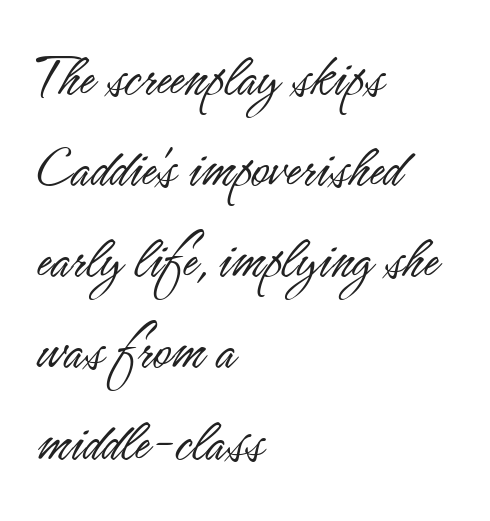
The image shows 62 px light, condensed sans-serif type; set left-aligned, normal line spacing (1.47x), normal letter spacing, not underlined; low stroke contrast and a small x-height.
